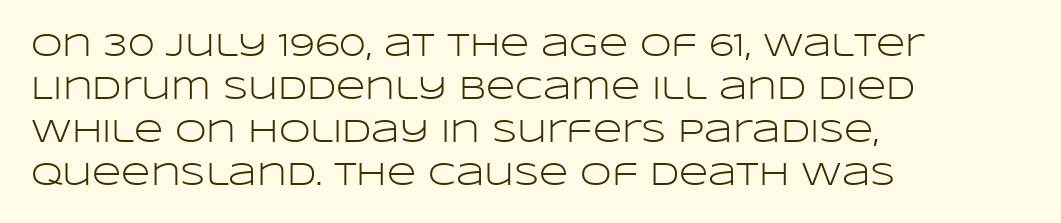
Character widths vary here, with narrow letters taking less room than wide ones. The string is rendered with underlining switched off. Regarding serifs, this sample does without them. Weight: not bold — regular or lighter.
